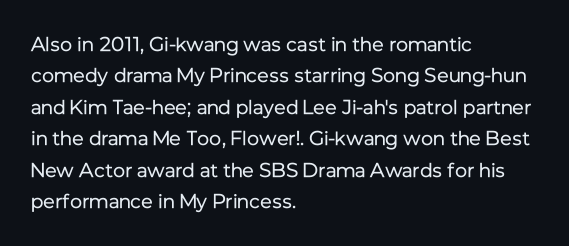
Q: Is the text bold? A: No.
Q: Is the text italic (slanted)? A: No, it is upright.
Q: Is the text underlined? A: No.
Q: How is the paragraph aligned? A: Left-aligned.
Q: Is the spacing between letters normal or unusually wide? A: Normal.
Q: Is the spacing between lines tight, normal or loose? A: Normal.
